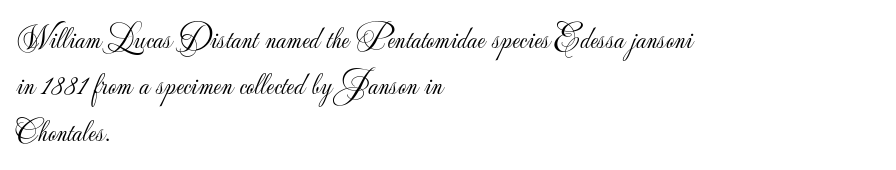
{"serif": "no", "bold": "no", "weight": "light", "width": "normal", "stroke_contrast": "low", "x_height": "small", "monospaced": "no", "underline": "no", "align": "left", "line_spacing": "normal", "line_spacing_ratio": 1.45, "letter_spacing": "normal", "letter_spacing_em": 0.0, "glyph_px": 32}
